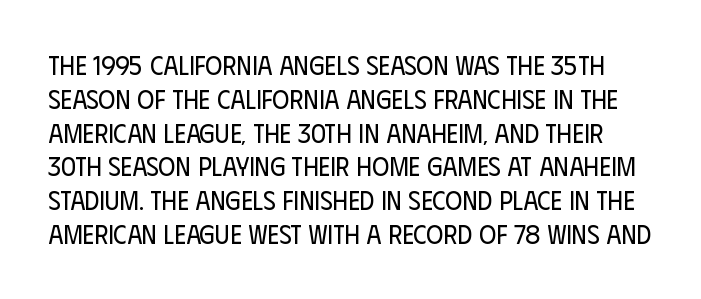
The image shows 26 px text type, upright; set normal line spacing (1.3x), normal letter spacing, not underlined.
